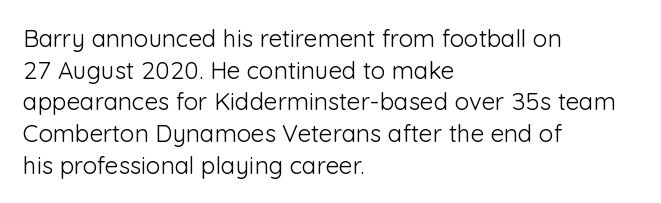
Leftover space on each line is placed entirely after the last word. The typesetting does not lean heavy: it is not bold. Honestly, the letter spacing is just normal — you wouldn't notice it. Underline: absent. If you drew a line through each stem, it would be perfectly vertical.
